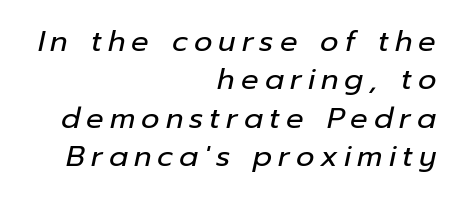
The image shows 29 px regular-weight type, italic (leaning right); set right-aligned, normal line spacing (1.32x), unusually wide letter spacing (+0.21 em), not underlined; low stroke contrast and a medium x-height.
